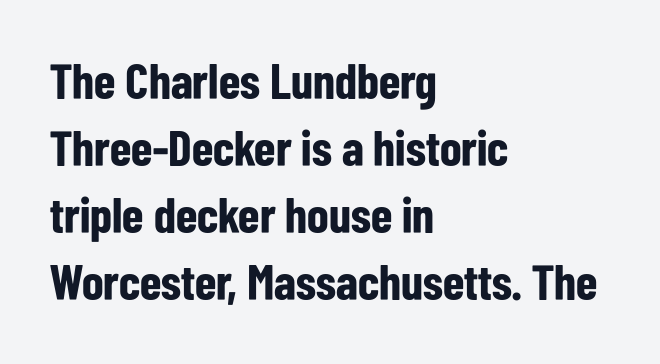
Posture: straight, roman, zero tilt. Unmarked baselines from the first word to the last. Each letter keeps its own natural width here, so spacing adapts to shape. The letters carry no serifs — their stems end cleanly without finishing strokes. The letters sit at their default tracking, neither squeezed nor spread.
